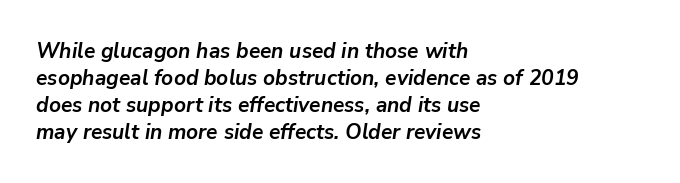
The image shows 21 px bold type, italic (leaning right); set left-aligned, normal line spacing (1.28x), normal letter spacing, not underlined.
